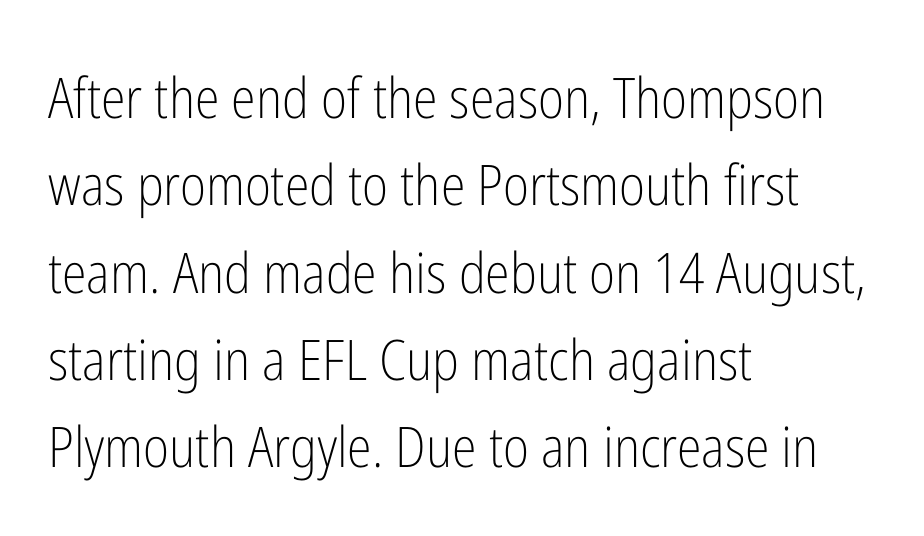
Baseline-to-baseline distance is the conventional proportion of letter height. Typeset ragged right — the left edge is the straight one. Ink coverage per letter is moderate at most. The rendering shows plain stroke endings on the letterforms — a sans-serif design. No word sits above an underline.
